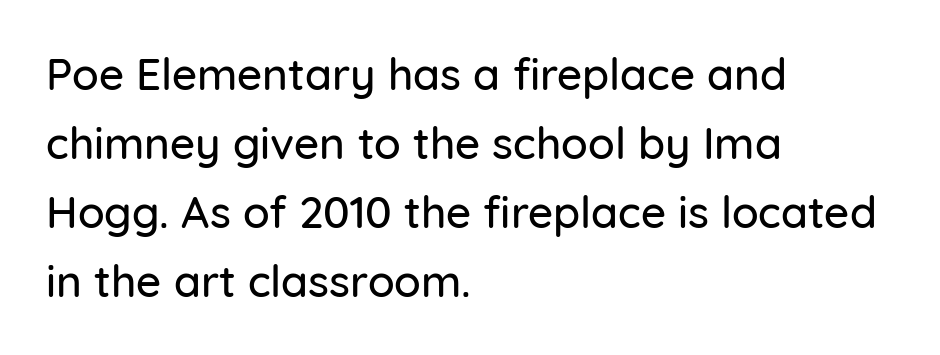
Q: Is the text italic (slanted)? A: No, it is upright.
Q: Is the typeface a serif or a sans-serif typeface? A: Sans-serif.
Q: Is the text underlined? A: No.
Q: How is the paragraph aligned? A: Left-aligned.
Q: Is the spacing between letters normal or unusually wide? A: Normal.
Q: Is the spacing between lines tight, normal or loose? A: Normal.
Q: Width (condensed, normal, or wide)? A: Normal.
Q: Stroke contrast? A: Low.
Q: x-height? A: Medium.
Q: Monospaced? A: No.
